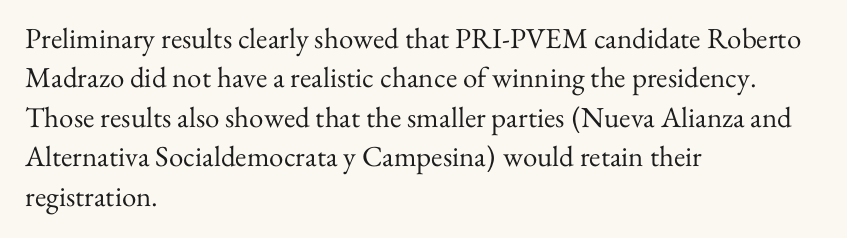
Q: Is the text bold? A: No.
Q: Is the text italic (slanted)? A: No, it is upright.
Q: Is the typeface a serif or a sans-serif typeface? A: Serif.
Q: Is the text underlined? A: No.
Q: How is the paragraph aligned? A: Left-aligned.
Q: Is the spacing between letters normal or unusually wide? A: Normal.
Q: Is the spacing between lines tight, normal or loose? A: Normal.
Q: Width (condensed, normal, or wide)? A: Normal.
Q: Stroke contrast? A: Medium.
Q: x-height? A: Small.
Q: Monospaced? A: No.
